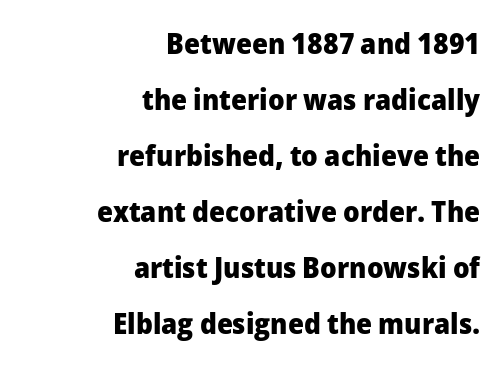
The image shows 29 px heavy sans-serif type, upright; set right-aligned, loose line spacing (1.93x), normal letter spacing, not underlined; low stroke contrast and a medium x-height.
